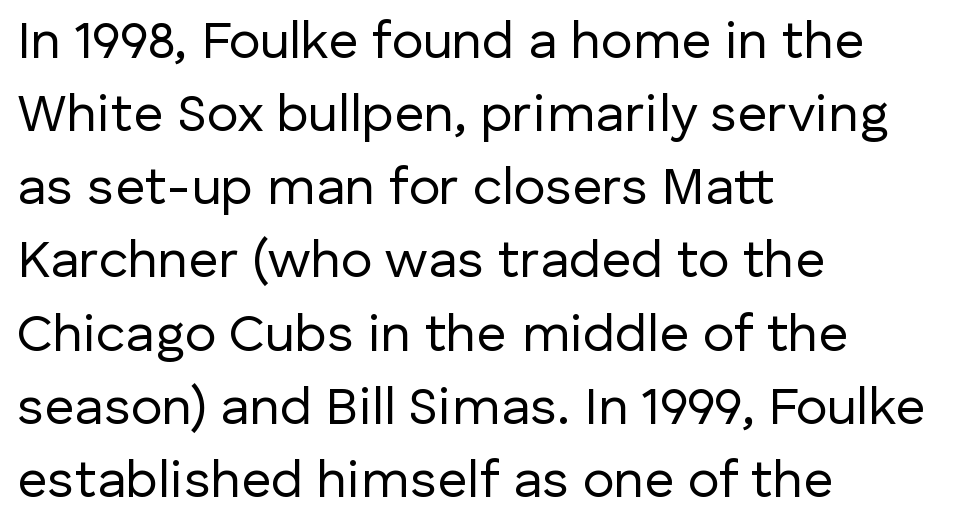
The image shows 53 px regular-weight sans-serif type, upright; set left-aligned, normal line spacing (1.38x), normal letter spacing, not underlined; low stroke contrast and a medium x-height.
